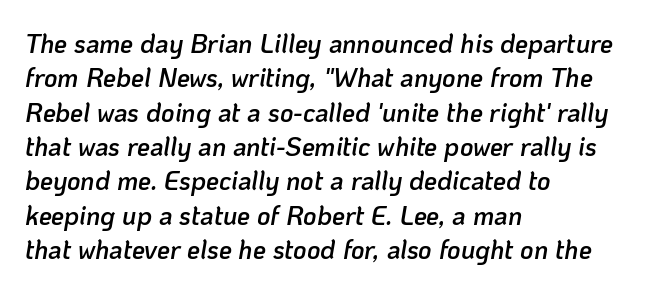
Q: Is the text bold? A: Semi-bold.
Q: Is the text italic (slanted)? A: Yes, it leans right by about 10 degrees.
Q: Is the text underlined? A: No.
Q: How is the paragraph aligned? A: Left-aligned.
Q: Is the spacing between letters normal or unusually wide? A: Normal.
Q: Is the spacing between lines tight, normal or loose? A: Normal.
